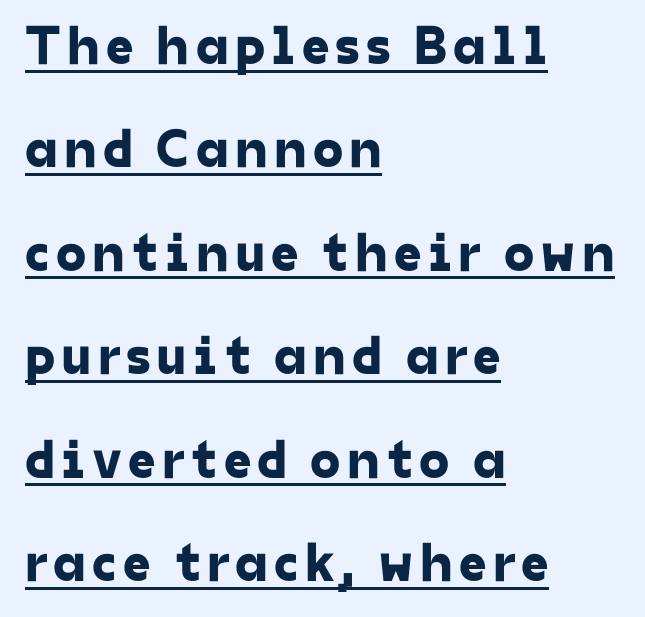
The image shows 55 px sans-serif type; set left-aligned, line spacing 1.88x, underlined; low stroke contrast and a medium x-height.
